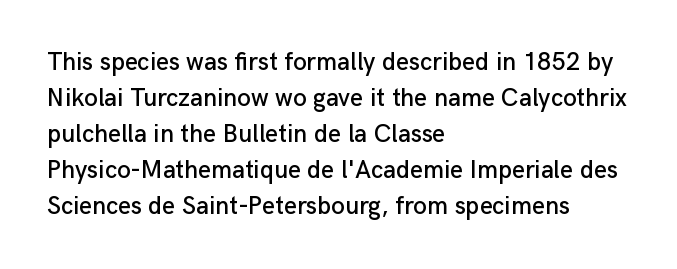
Q: Is the text italic (slanted)? A: No, it is upright.
Q: Is the text underlined? A: No.
Q: How is the paragraph aligned? A: Left-aligned.
Q: Is the spacing between letters normal or unusually wide? A: Normal.
Q: Is the spacing between lines tight, normal or loose? A: Normal.
